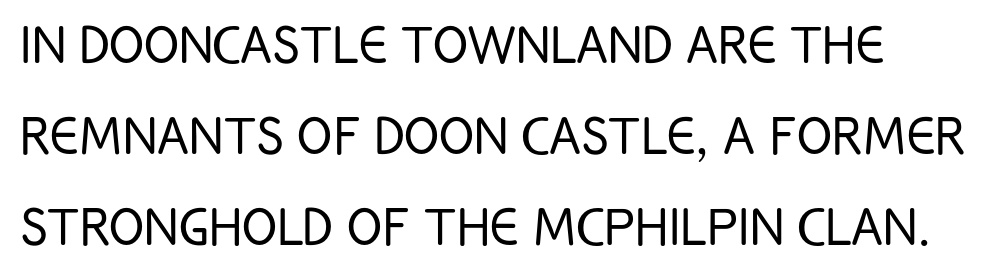
{"serif": "no", "italic": "no", "bold": "no", "weight": "light", "width": "condensed", "stroke_contrast": "low", "x_height": "large", "monospaced": "no", "underline": "no", "align": "left", "line_spacing": "normal", "line_spacing_ratio": 1.4, "letter_spacing": "normal", "letter_spacing_em": 0.0, "glyph_px": 65}
